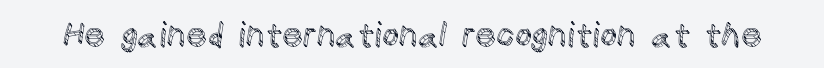
{"width": "normal", "x_height": "large", "monospaced": "no", "underline": "no", "letter_spacing": "normal", "letter_spacing_em": 0.0, "glyph_px": 33}
